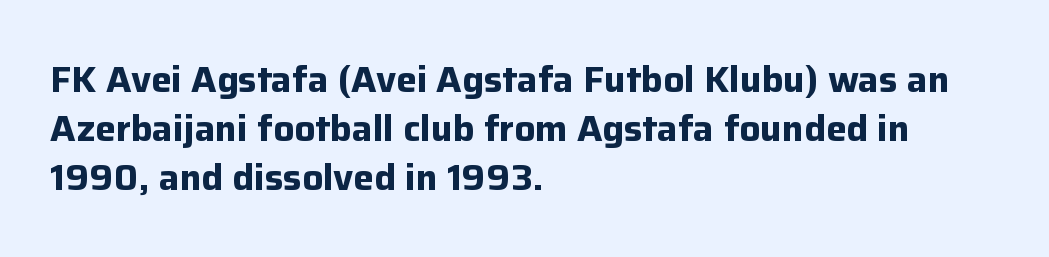
Nothing sits at the stroke ends, so this counts as sans-serif. Every row of glyphs begins at an identical x-position on the left. Compared with typical paragraphs, the rows here are spaced about the same. The face used here is rendered with its standard letterfit.
